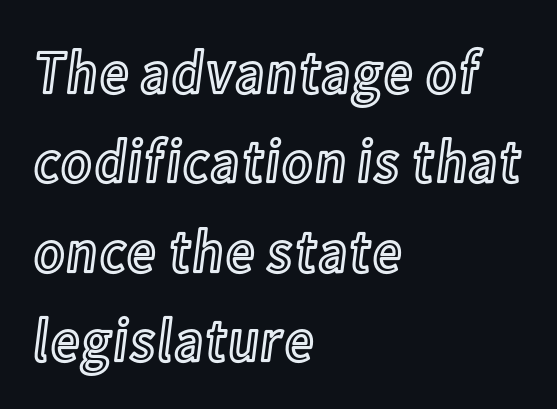
Glyph-to-glyph distance matches everyday printed text. The letters advance in unequal steps, a hallmark of proportional type. The ragged edge is on the right, which tells us the setting is flush left. The area under the type is left untouched. The vertical gap from one line to the next is medium.
